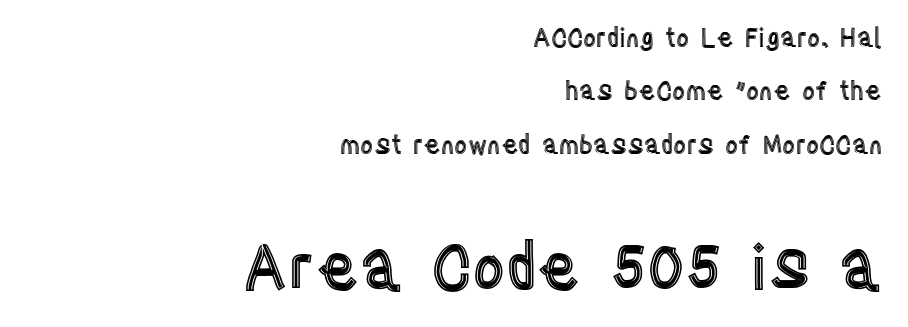
{"italic": "no", "width": "condensed", "x_height": "large", "monospaced": "no", "underline": "no", "align": "right", "line_spacing": "loose", "line_spacing_ratio": 2.14, "letter_spacing": "normal", "letter_spacing_em": 0.0, "larger_block": "second", "size_ratio": 2.52, "glyph_px": 63}
